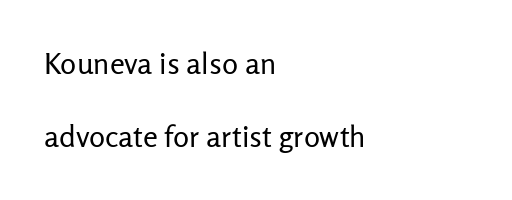
The image shows 30 px regular-weight sans-serif type, upright; set left-aligned, loose line spacing (2.44x), normal letter spacing, not underlined; low stroke contrast and a medium x-height.
